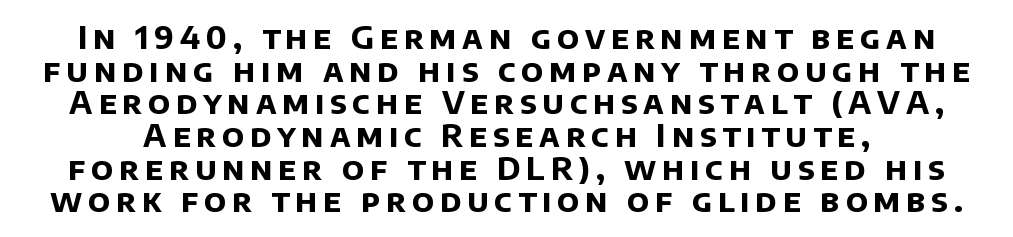
Q: Is the text bold? A: Yes.
Q: Is the typeface a serif or a sans-serif typeface? A: Sans-serif.
Q: Is the text underlined? A: No.
Q: Is the spacing between lines tight, normal or loose? A: Tight.
Q: Width (condensed, normal, or wide)? A: Normal.
Q: Stroke contrast? A: Low.
Q: x-height? A: Large.
Q: Monospaced? A: No.
